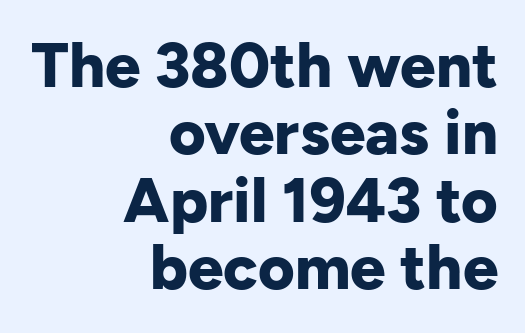
Q: Is the text bold? A: Yes.
Q: Is the text italic (slanted)? A: No, it is upright.
Q: Is the typeface a serif or a sans-serif typeface? A: Sans-serif.
Q: Is the text underlined? A: No.
Q: How is the paragraph aligned? A: Right-aligned.
Q: Is the spacing between letters normal or unusually wide? A: Normal.
Q: Is the spacing between lines tight, normal or loose? A: Tight.
Q: Width (condensed, normal, or wide)? A: Normal.
Q: Stroke contrast? A: Low.
Q: x-height? A: Medium.
Q: Monospaced? A: No.
